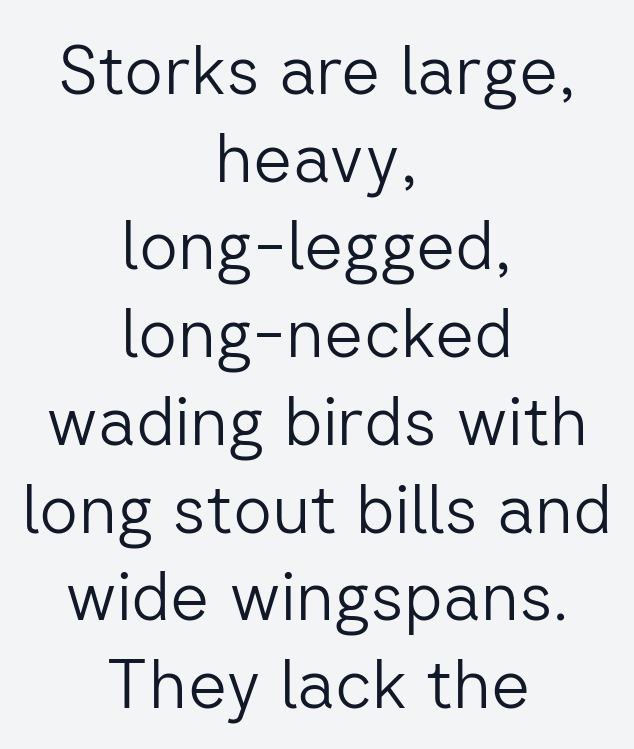
The image shows 68 px light sans-serif type, upright; set centered, normal line spacing (1.29x), normal letter spacing, not underlined; low stroke contrast and a medium x-height.
